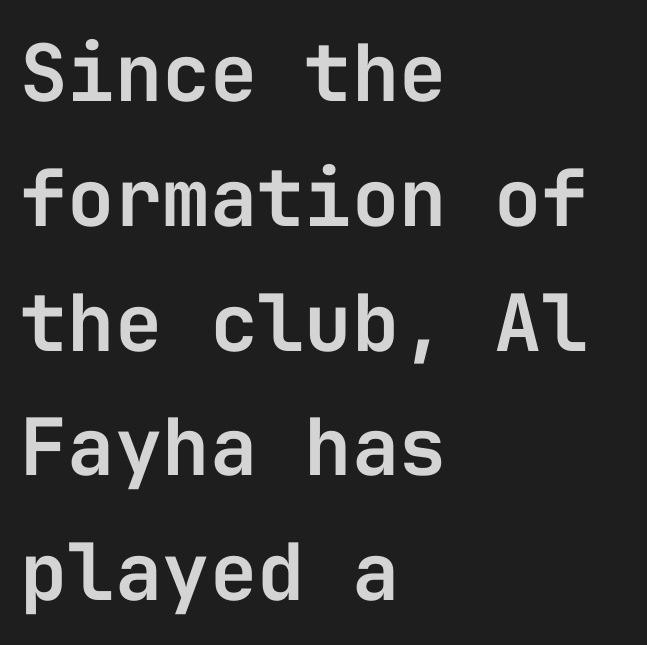
The image shows 79 px sans-serif type, upright, monospaced; set left-aligned, normal line spacing (1.58x), normal letter spacing, not underlined; low stroke contrast and a medium x-height.
